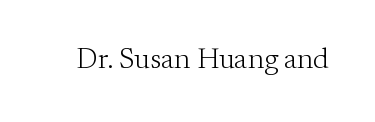
The lettering holds an erect, upright posture throughout. Decoration check: the copy has no underline. Weight class: somewhere from thin through regular. The letters advance in unequal steps, a hallmark of proportional type. Between one letter and the next there's only the usual sliver of space.
